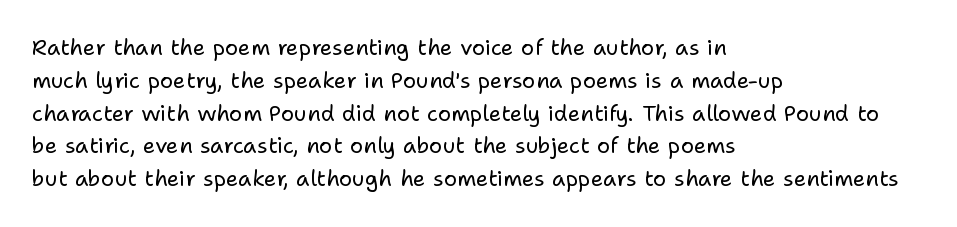
Q: Is the text bold? A: No.
Q: Is the text italic (slanted)? A: No, it is upright.
Q: Is the text underlined? A: No.
Q: How is the paragraph aligned? A: Left-aligned.
Q: Is the spacing between letters normal or unusually wide? A: Normal.
Q: Is the spacing between lines tight, normal or loose? A: Normal.
